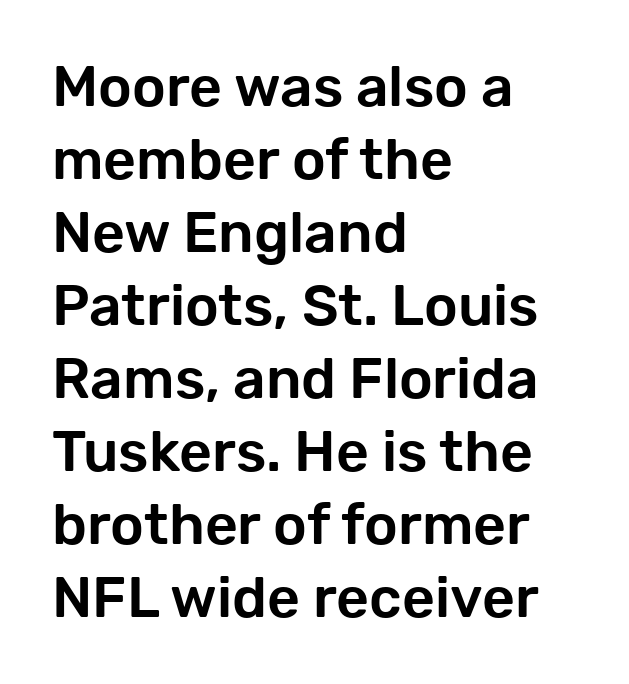
The image shows 57 px sans-serif type, upright; set left-aligned, normal line spacing (1.28x), normal letter spacing, not underlined; low stroke contrast and a medium x-height.
